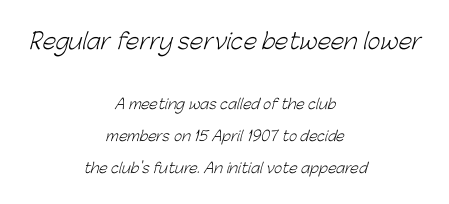
{"bold": "no", "underline": "no", "align": "center", "line_spacing": "loose", "line_spacing_ratio": 2.28, "letter_spacing": "normal", "letter_spacing_em": 0.0, "larger_block": "first", "size_ratio": 1.57, "glyph_px": 22}
